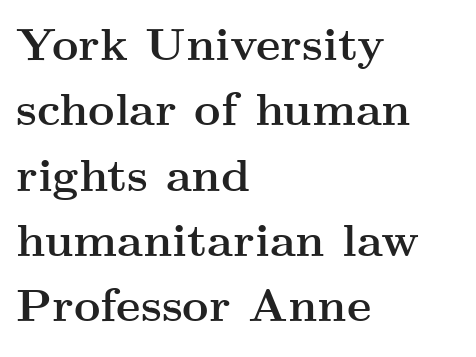
The image shows 46 px semibold, wide serif type, upright; set left-aligned, normal line spacing (1.42x), normal letter spacing, not underlined; medium stroke contrast and a small x-height.
